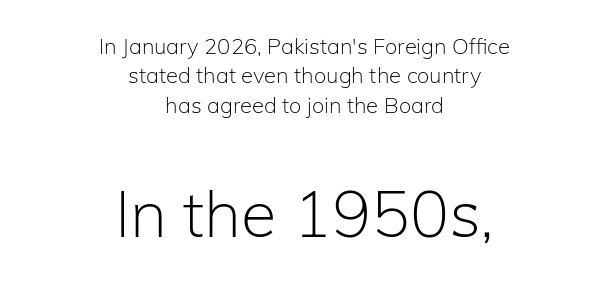
{"serif": "no", "italic": "no", "bold": "no", "weight": "light", "width": "normal", "stroke_contrast": "low", "x_height": "medium", "monospaced": "no", "underline": "no", "align": "center", "line_spacing": "normal", "line_spacing_ratio": 1.34, "letter_spacing": "normal", "letter_spacing_em": 0.0, "larger_block": "second", "size_ratio": 2.95, "glyph_px": 65}
